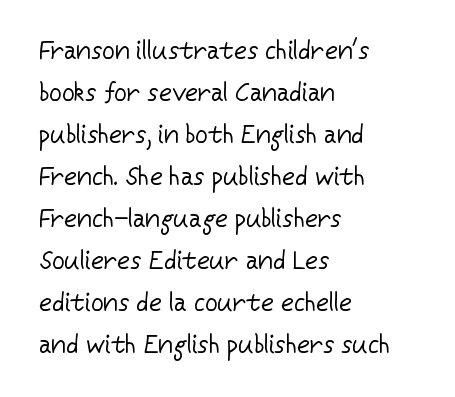
Style check: upright. Is the letter spacing exaggerated? No — it looks like the ordinary default. This block has exactly the height ordinary leading produces. The strokes carry an ordinary text weight at most.
